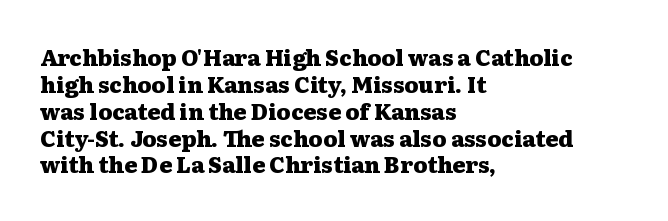
The image shows 22 px bold type, upright; set left-aligned, line spacing 1.22x, normal letter spacing, not underlined.
